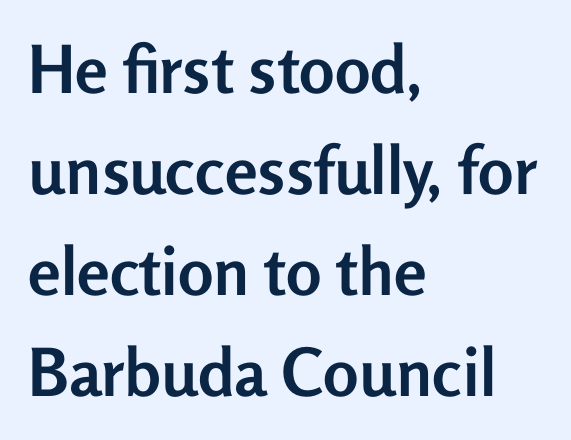
Q: Is the text bold? A: Yes.
Q: Is the text italic (slanted)? A: No, it is upright.
Q: Is the typeface a serif or a sans-serif typeface? A: Sans-serif.
Q: Is the text underlined? A: No.
Q: How is the paragraph aligned? A: Left-aligned.
Q: Is the spacing between letters normal or unusually wide? A: Normal.
Q: Is the spacing between lines tight, normal or loose? A: Normal.
Q: Width (condensed, normal, or wide)? A: Normal.
Q: Stroke contrast? A: Low.
Q: x-height? A: Medium.
Q: Monospaced? A: No.
